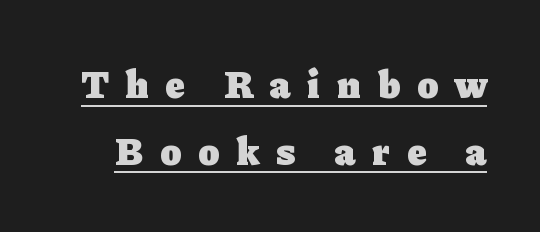
Compared with an ordinary text face, these strokes are far heavier — a full bold. The font's upright variant was chosen for this text. Caption: expanded tracking, letters set apart. Check where the strokes stop: tiny serifs finish them off. This sample has the flowing, uneven cadence of proportional lettering.
